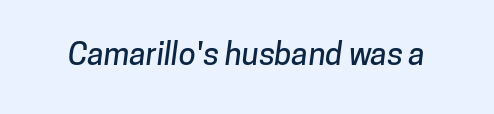
The image shows 31 px sans-serif type; set normal letter spacing, not underlined; low stroke contrast and a medium x-height.
